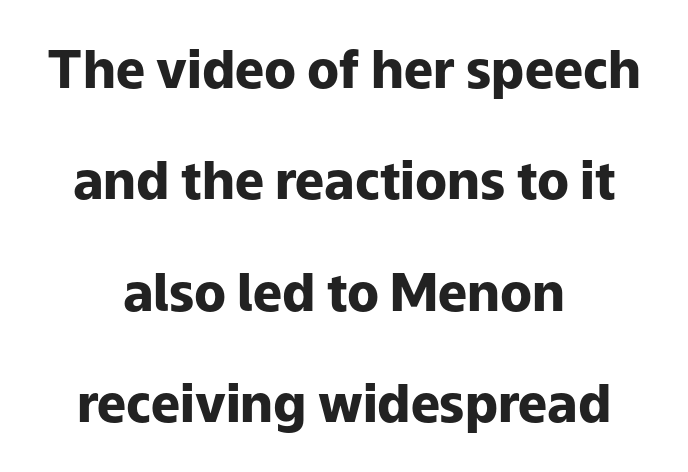
{"serif": "no", "italic": "no", "bold": "yes", "weight": "heavy", "width": "normal", "stroke_contrast": "low", "x_height": "medium", "monospaced": "no", "underline": "no", "align": "center", "line_spacing": "loose", "line_spacing_ratio": 2.14, "letter_spacing": "normal", "letter_spacing_em": 0.0, "glyph_px": 52}
